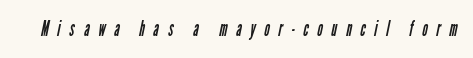
The image shows 21 px text type; set unusually wide letter spacing (+0.42 em), not underlined.
